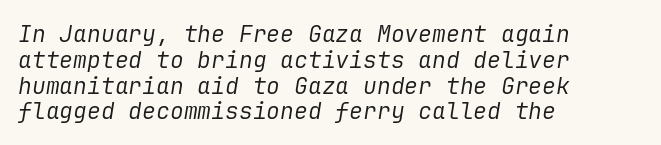
Q: Is the text bold? A: No.
Q: Is the text italic (slanted)? A: Yes, it leans right by about 9 degrees.
Q: Is the text underlined? A: No.
Q: How is the paragraph aligned? A: Left-aligned.
Q: Is the spacing between letters normal or unusually wide? A: Normal.
Q: Is the spacing between lines tight, normal or loose? A: Tight.
